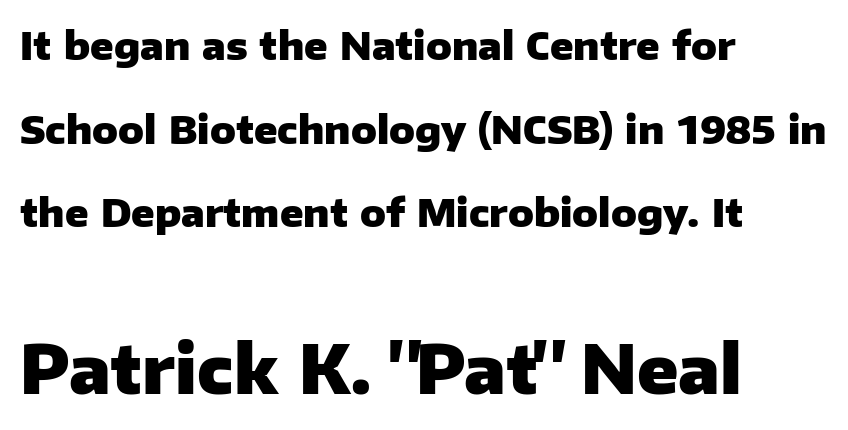
The image shows 67 px heavy sans-serif type, upright; set left-aligned, loose line spacing (2.2x), normal letter spacing, not underlined; the second (bottom) block is 1.76x larger; low stroke contrast and a medium x-height.
